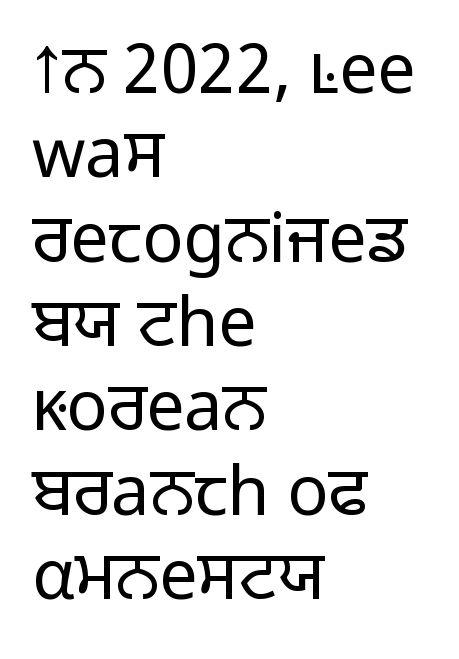
Each letter keeps its own natural width here, so spacing adapts to shape. The tracking reads as untouched default to a designer's eye. The typesetter chose a ragged-right arrangement here. If you drew a line through each stem, it would be perfectly vertical. Letterform terminals end flat and unadorned throughout the passage.
